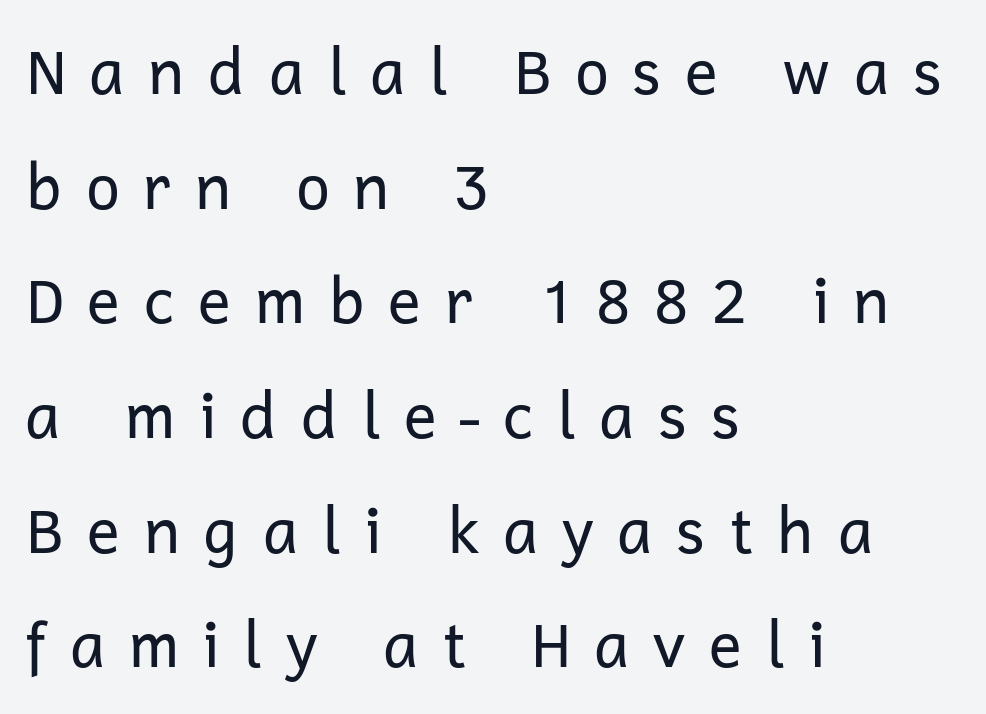
Q: Is the text bold? A: No.
Q: Is the text italic (slanted)? A: No, it is upright.
Q: Is the typeface a serif or a sans-serif typeface? A: Sans-serif.
Q: Is the text underlined? A: No.
Q: How is the paragraph aligned? A: Left-aligned.
Q: Is the spacing between letters normal or unusually wide? A: Unusually wide.
Q: Width (condensed, normal, or wide)? A: Normal.
Q: Stroke contrast? A: Low.
Q: x-height? A: Medium.
Q: Monospaced? A: No.
